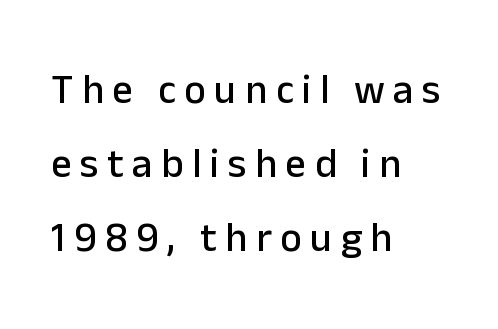
The image shows 41 px sans-serif type, upright; set left-aligned, line spacing 1.81x, unusually wide letter spacing (+0.21 em), not underlined; low stroke contrast and a medium x-height.
